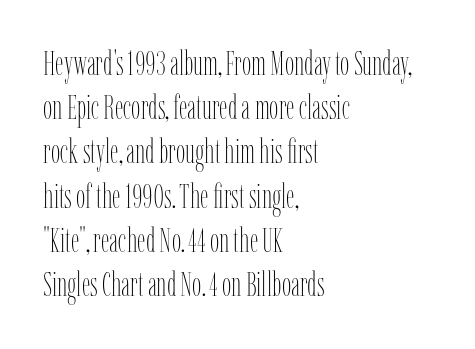
Q: Is the text bold? A: No.
Q: Is the text italic (slanted)? A: No, it is upright.
Q: Is the text underlined? A: No.
Q: How is the paragraph aligned? A: Left-aligned.
Q: Is the spacing between letters normal or unusually wide? A: Normal.
Q: Is the spacing between lines tight, normal or loose? A: Normal.
Q: Width (condensed, normal, or wide)? A: Condensed.
Q: Stroke contrast? A: Low.
Q: x-height? A: Medium.
Q: Monospaced? A: No.
